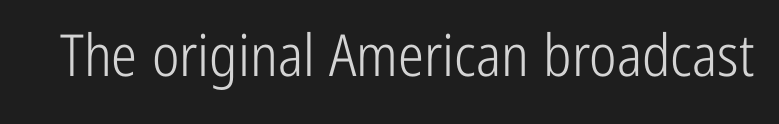
The image shows 58 px light, condensed sans-serif type, upright; set normal letter spacing, not underlined; low stroke contrast and a medium x-height.
